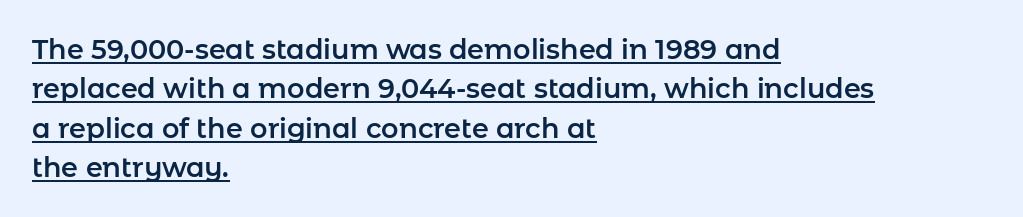
{"italic": "no", "underline": "yes", "align": "left", "line_spacing": "normal", "line_spacing_ratio": 1.46, "letter_spacing": "normal", "letter_spacing_em": 0.0, "glyph_px": 27}
